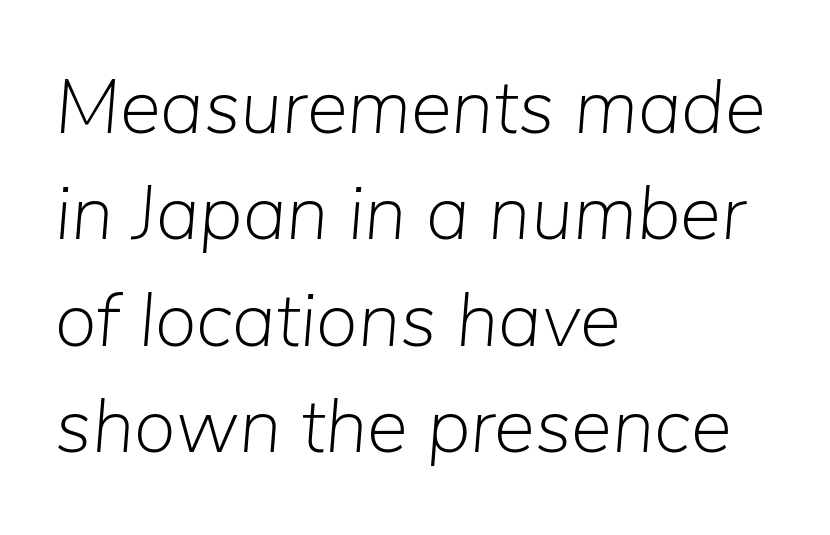
{"italic": "yes", "lean": "right", "slant_degrees": 5, "bold": "no", "weight": "light", "width": "normal", "stroke_contrast": "low", "x_height": "medium", "monospaced": "no", "underline": "no", "align": "left", "line_spacing": "normal", "line_spacing_ratio": 1.38, "letter_spacing": "normal", "letter_spacing_em": 0.0, "glyph_px": 77}
